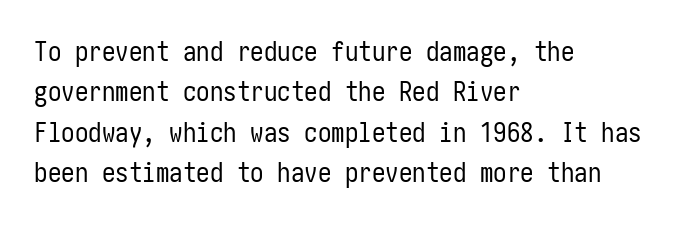
The image shows 27 px text type, upright; set left-aligned, normal line spacing (1.5x), normal letter spacing, not underlined.
